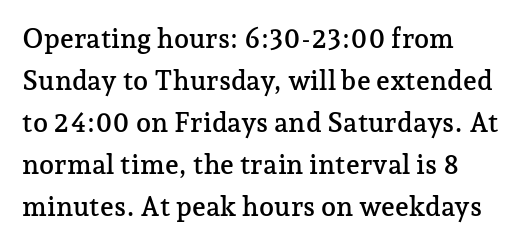
Is there any slant? The stems are plumb. A normal amount of white space separates one row of letters from the next. Nobody touched the tracking dial on this one. No word sits above an underline.
